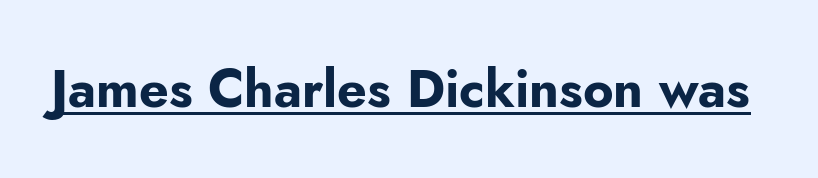
Q: Is the text bold? A: Yes.
Q: Is the text italic (slanted)? A: No, it is upright.
Q: Is the typeface a serif or a sans-serif typeface? A: Sans-serif.
Q: Is the text underlined? A: Yes.
Q: Is the spacing between letters normal or unusually wide? A: Normal.
Q: Width (condensed, normal, or wide)? A: Normal.
Q: Stroke contrast? A: Low.
Q: x-height? A: Small.
Q: Monospaced? A: No.
